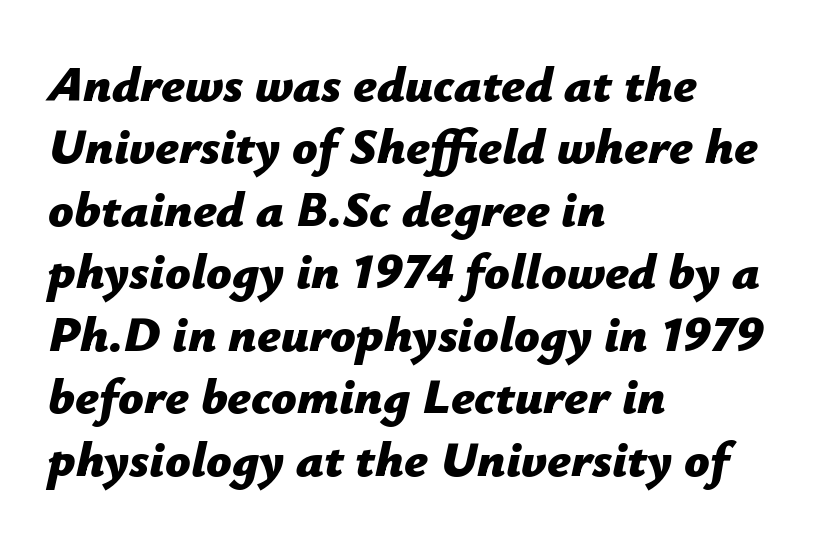
{"italic": "yes", "lean": "right", "slant_degrees": 12, "bold": "yes", "weight": "bold", "width": "normal", "stroke_contrast": "low", "x_height": "medium", "monospaced": "no", "underline": "no", "align": "left", "line_spacing": "normal", "line_spacing_ratio": 1.25, "letter_spacing": "normal", "letter_spacing_em": 0.0, "glyph_px": 50}
